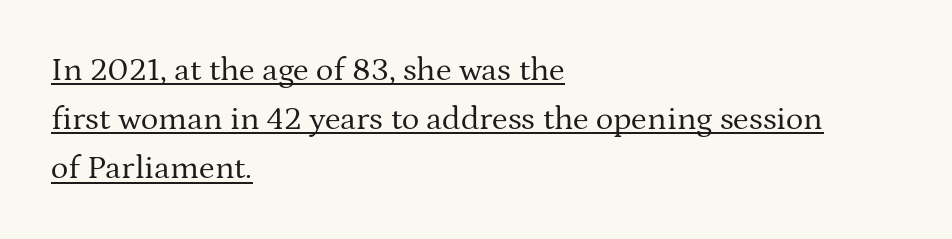
Q: Is the text bold? A: No.
Q: Is the text italic (slanted)? A: No, it is upright.
Q: Is the typeface a serif or a sans-serif typeface? A: Serif.
Q: Is the text underlined? A: Yes.
Q: How is the paragraph aligned? A: Left-aligned.
Q: Is the spacing between letters normal or unusually wide? A: Normal.
Q: Is the spacing between lines tight, normal or loose? A: Normal.
Q: Width (condensed, normal, or wide)? A: Normal.
Q: Stroke contrast? A: Medium.
Q: x-height? A: Medium.
Q: Monospaced? A: No.
